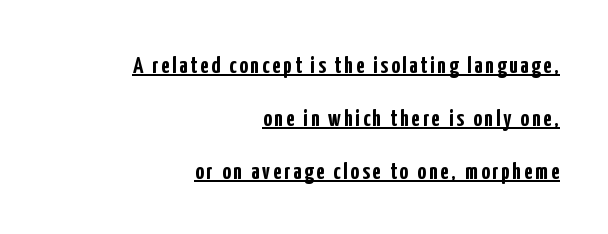
{"italic": "no", "bold": "yes", "underline": "yes", "align": "right", "line_spacing": "loose", "line_spacing_ratio": 2.21, "glyph_px": 24}
